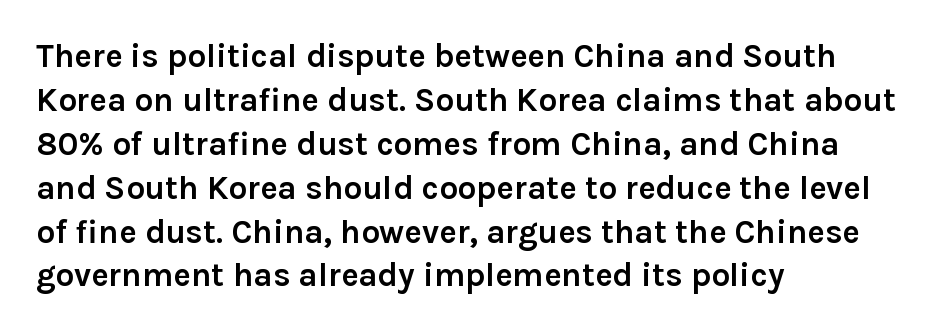
Standard letterfit; no display-style spreading of the glyphs. Serif or sans? Sans — the stroke terminals are bare. Posture: straight, roman, zero tilt. Is the type bold? Yes — the strokes are clearly thick and heavy. Typeset ragged right — the left edge is the straight one. Character widths vary here, with narrow letters taking less room than wide ones.
